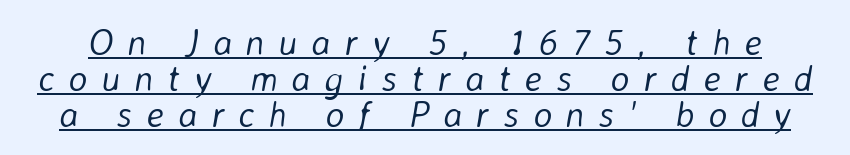
The image shows 36 px light type, italic (leaning right); set tight line spacing (1.0x), unusually wide letter spacing (+0.39 em), underlined; low stroke contrast and a medium x-height.
